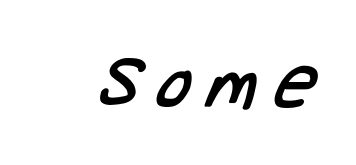
{"serif": "no", "bold": "no", "weight": "regular", "width": "condensed", "stroke_contrast": "low", "x_height": "medium", "monospaced": "no", "underline": "no", "letter_spacing": "wide", "letter_spacing_em": 0.24, "glyph_px": 72}
